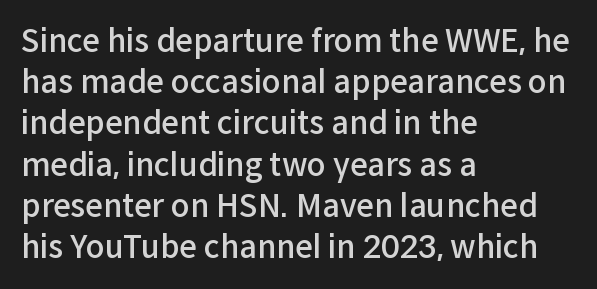
{"serif": "no", "italic": "no", "bold": "semi", "weight": "semibold", "width": "normal", "stroke_contrast": "low", "x_height": "medium", "monospaced": "no", "underline": "no", "align": "left", "line_spacing": "normal", "line_spacing_ratio": 1.33, "letter_spacing": "normal", "letter_spacing_em": 0.0, "glyph_px": 31}
